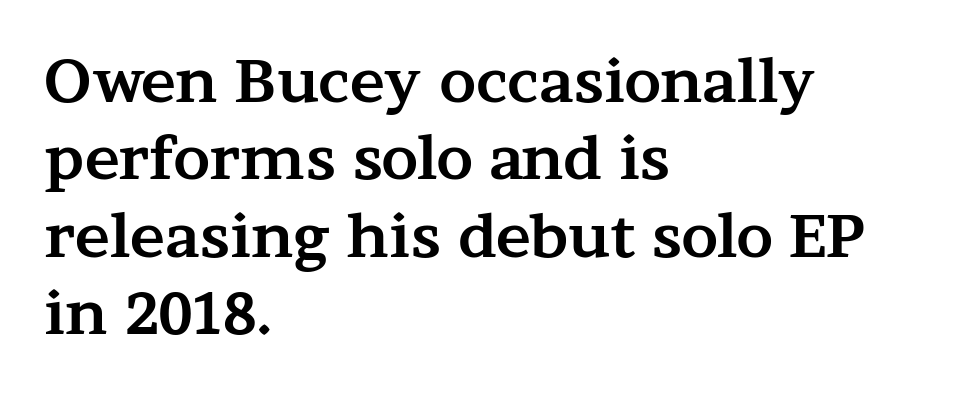
The image shows 59 px bold, wide serif type, upright; set left-aligned, normal line spacing (1.31x), normal letter spacing, not underlined; medium stroke contrast and a medium x-height.
